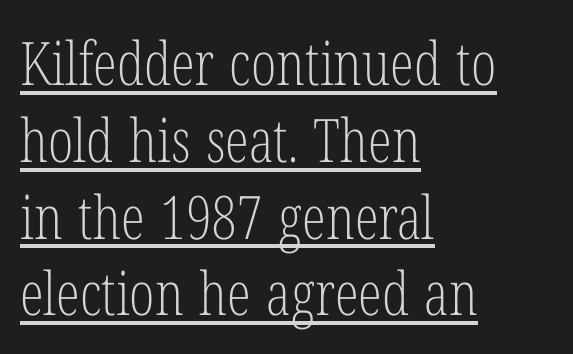
Q: Is the text bold? A: No.
Q: Is the text italic (slanted)? A: No, it is upright.
Q: Is the typeface a serif or a sans-serif typeface? A: Serif.
Q: Is the text underlined? A: Yes.
Q: How is the paragraph aligned? A: Left-aligned.
Q: Is the spacing between letters normal or unusually wide? A: Normal.
Q: Is the spacing between lines tight, normal or loose? A: Normal.
Q: Width (condensed, normal, or wide)? A: Condensed.
Q: Stroke contrast? A: Low.
Q: x-height? A: Medium.
Q: Monospaced? A: No.
